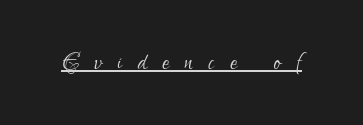
The image shows 32 px light, condensed sans-serif type; set unusually wide letter spacing (+0.48 em), underlined; low stroke contrast and a small x-height.
